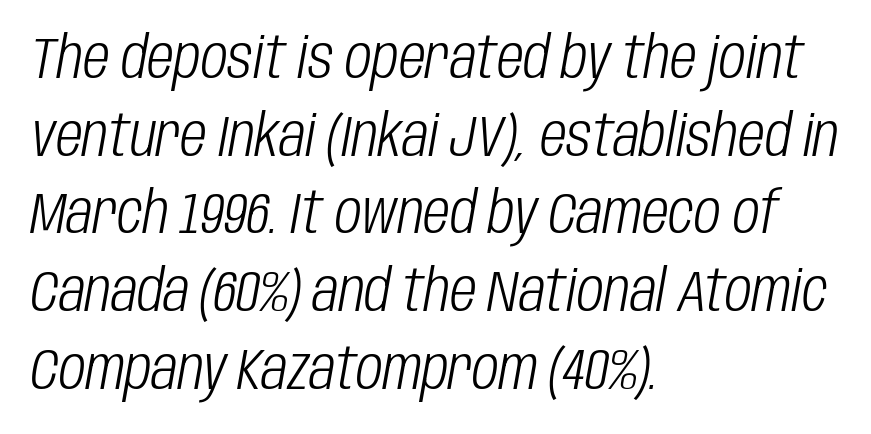
{"italic": "yes", "lean": "right", "slant_degrees": 10, "bold": "no", "weight": "light", "width": "condensed", "stroke_contrast": "low", "x_height": "large", "monospaced": "no", "underline": "no", "align": "left", "line_spacing": "normal", "line_spacing_ratio": 1.34, "letter_spacing": "normal", "letter_spacing_em": 0.0, "glyph_px": 58}
